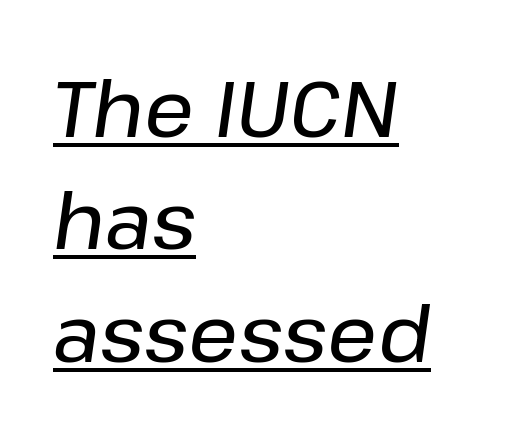
Q: Is the text italic (slanted)? A: Yes, it leans right by about 8 degrees.
Q: Is the text underlined? A: Yes.
Q: How is the paragraph aligned? A: Left-aligned.
Q: Is the spacing between letters normal or unusually wide? A: Normal.
Q: Is the spacing between lines tight, normal or loose? A: Normal.
Q: Width (condensed, normal, or wide)? A: Normal.
Q: Stroke contrast? A: Low.
Q: x-height? A: Medium.
Q: Monospaced? A: No.
